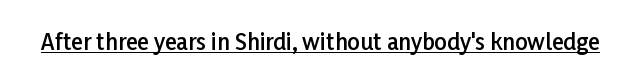
The image shows 22 px text type, upright; set normal letter spacing, underlined.
